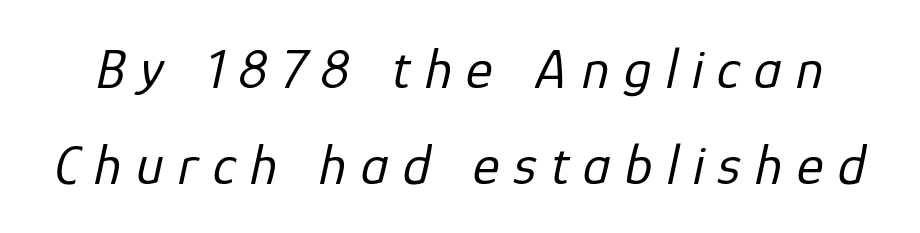
Normally led — the rows are evenly, conventionally spaced. Varying glyph widths throughout — classic text-font behaviour. The foot of each line stays bare and open. The strokes are not fattened; the text isn't bold. The line texture is sparse and dotted thanks to wide tracking.
